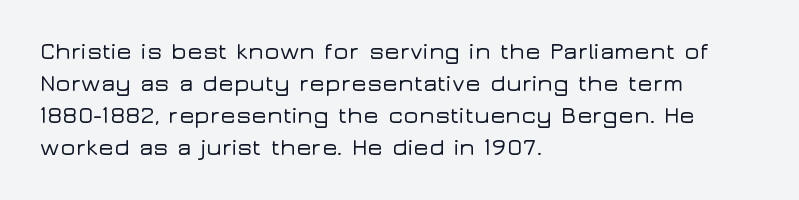
{"italic": "no", "underline": "no", "align": "left", "line_spacing": "normal", "line_spacing_ratio": 1.39, "letter_spacing": "normal", "letter_spacing_em": 0.0, "glyph_px": 23}
